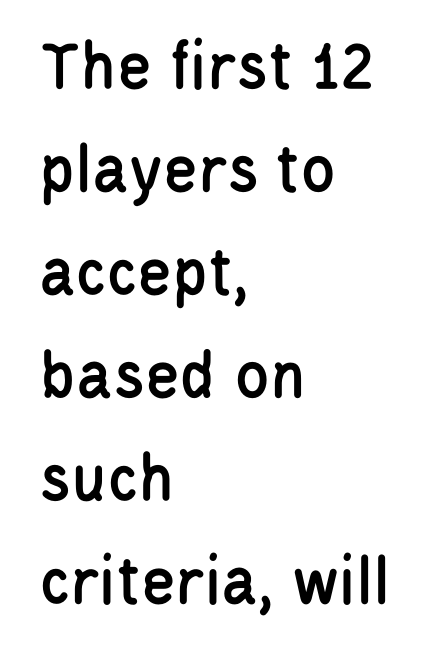
The letters advance in unequal steps, a hallmark of proportional type. Line spacing here is normal. A clean baseline with only descenders dipping below it. The font's upright variant was chosen for this text.
